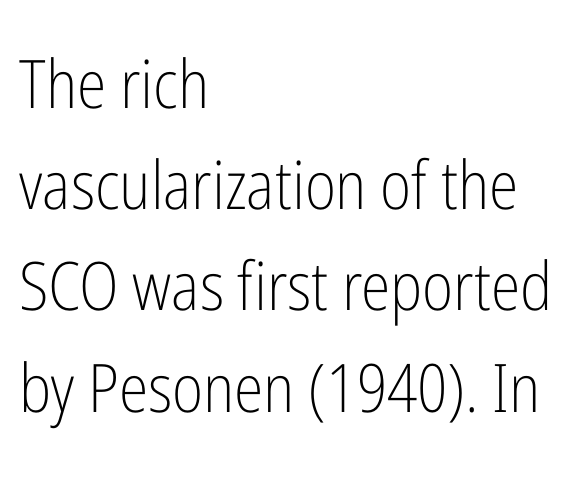
The image shows 67 px light, condensed sans-serif type, upright; set left-aligned, normal line spacing (1.51x), normal letter spacing, not underlined; low stroke contrast and a medium x-height.
